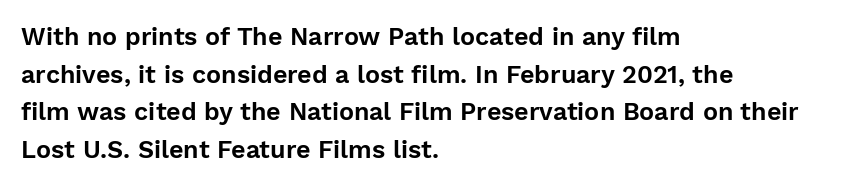
The image shows 25 px text type, upright; set left-aligned, normal line spacing (1.51x), normal letter spacing, not underlined.
